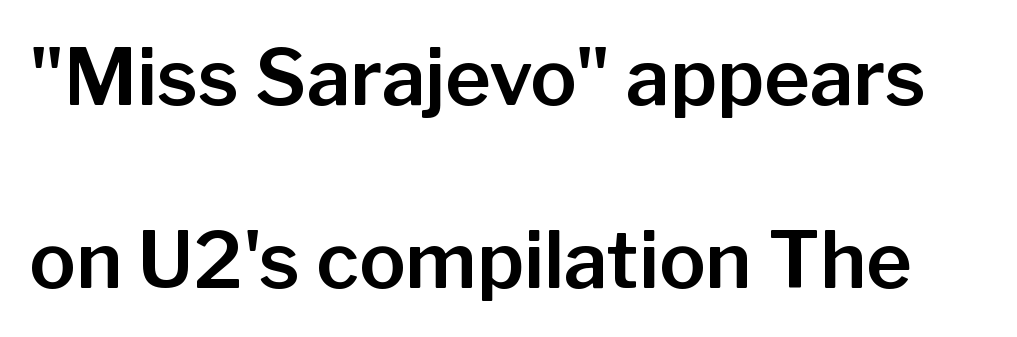
Q: Is the text italic (slanted)? A: No, it is upright.
Q: Is the typeface a serif or a sans-serif typeface? A: Sans-serif.
Q: Is the text underlined? A: No.
Q: Is the spacing between letters normal or unusually wide? A: Normal.
Q: Is the spacing between lines tight, normal or loose? A: Loose.
Q: Width (condensed, normal, or wide)? A: Normal.
Q: Stroke contrast? A: Low.
Q: x-height? A: Medium.
Q: Monospaced? A: No.
